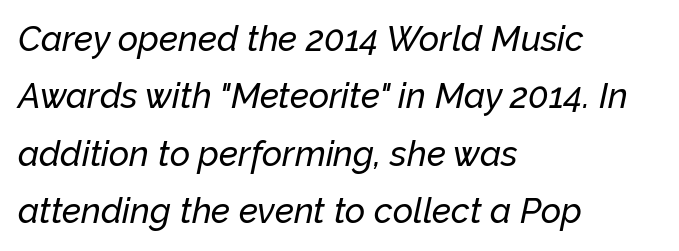
Q: Is the text italic (slanted)? A: Yes, it leans right by about 12 degrees.
Q: Is the text underlined? A: No.
Q: How is the paragraph aligned? A: Left-aligned.
Q: Is the spacing between letters normal or unusually wide? A: Normal.
Q: Is the spacing between lines tight, normal or loose? A: Normal.
Q: Width (condensed, normal, or wide)? A: Normal.
Q: Stroke contrast? A: Low.
Q: x-height? A: Medium.
Q: Monospaced? A: No.
